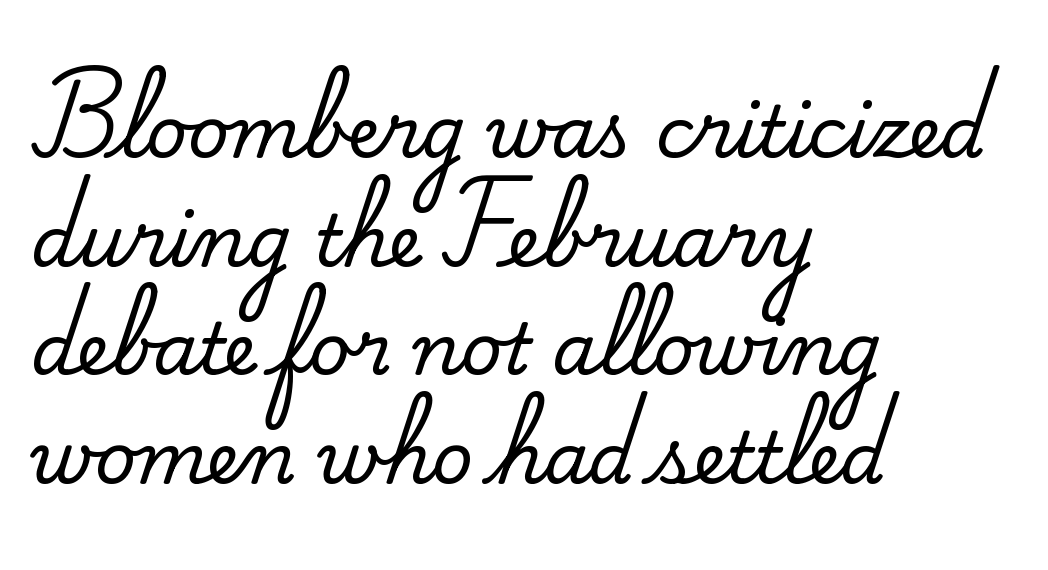
{"serif": "yes", "width": "normal", "stroke_contrast": "medium", "x_height": "small", "monospaced": "no", "underline": "no", "align": "left", "line_spacing": "normal", "line_spacing_ratio": 1.53, "letter_spacing": "normal", "letter_spacing_em": 0.0, "glyph_px": 71}
